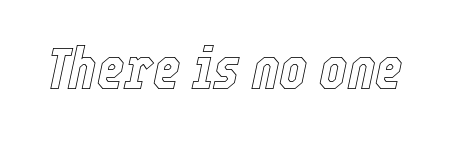
The image shows 59 px condensed type, italic (leaning right); set normal letter spacing, not underlined; a medium x-height.
